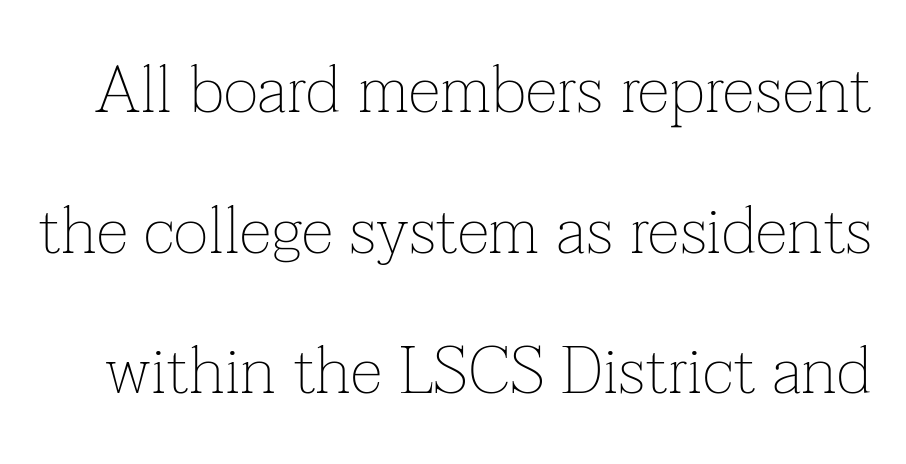
Do the characters align in a grid? No, the font is proportional. The letters sit at their default tracking, neither squeezed nor spread. Compared with a typical body face, this is equally light or lighter still. Just letters on the line, the space beneath them empty. A typesetter would call this leading open, well beyond the default. Posture: straight, roman, zero tilt.
